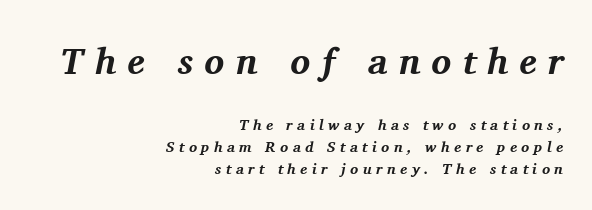
The horizontal fit of the characters is loose and conspicuously gappy. Reading top to bottom, the characters get smaller at the block break. What kind of face is this? One with serifs. A normal amount of white space separates one row of letters from the next.
